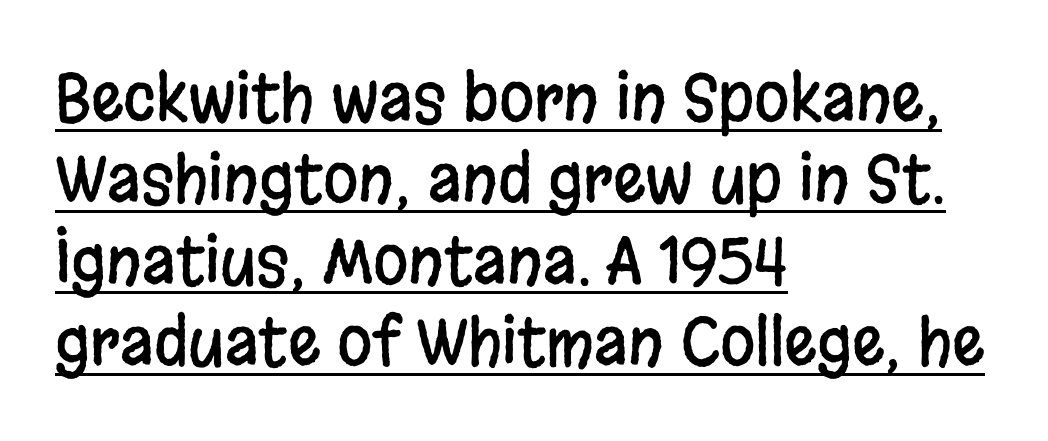
{"serif": "no", "italic": "no", "width": "condensed", "stroke_contrast": "low", "x_height": "large", "monospaced": "no", "underline": "yes", "align": "left", "line_spacing": "normal", "line_spacing_ratio": 1.27, "letter_spacing": "normal", "letter_spacing_em": 0.0, "glyph_px": 64}
